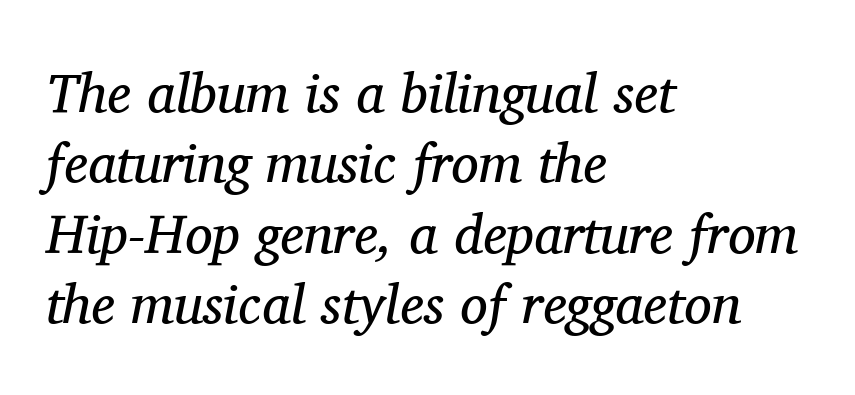
Q: Is the text bold? A: No.
Q: Is the text italic (slanted)? A: Yes, it leans right by about 11 degrees.
Q: Is the typeface a serif or a sans-serif typeface? A: Serif.
Q: Is the text underlined? A: No.
Q: How is the paragraph aligned? A: Left-aligned.
Q: Is the spacing between letters normal or unusually wide? A: Normal.
Q: Is the spacing between lines tight, normal or loose? A: Normal.
Q: Width (condensed, normal, or wide)? A: Normal.
Q: Stroke contrast? A: Medium.
Q: x-height? A: Medium.
Q: Monospaced? A: No.
